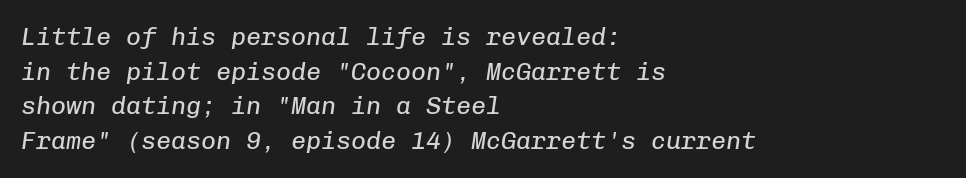
Q: Is the text bold? A: No.
Q: Is the text italic (slanted)? A: Yes, it leans right by about 8 degrees.
Q: Is the text underlined? A: No.
Q: How is the paragraph aligned? A: Left-aligned.
Q: Is the spacing between letters normal or unusually wide? A: Normal.
Q: Is the spacing between lines tight, normal or loose? A: Normal.
